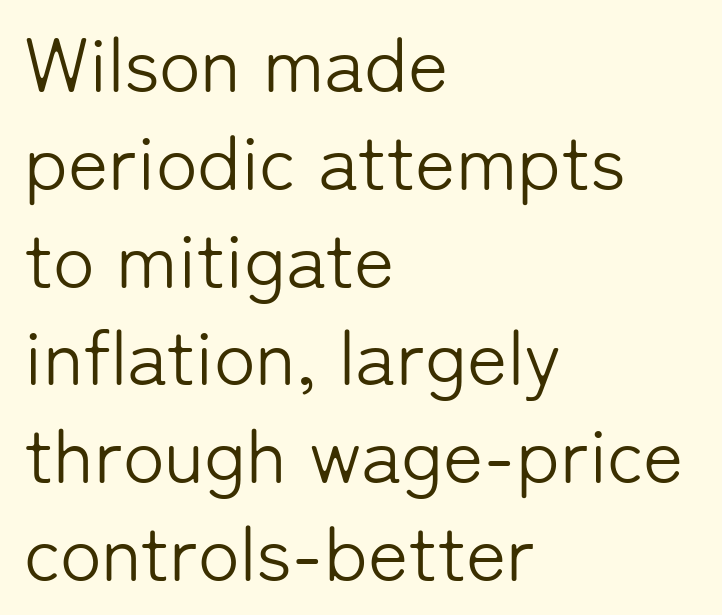
The image shows 77 px light sans-serif type, upright; set left-aligned, normal line spacing (1.27x), normal letter spacing, not underlined; low stroke contrast and a medium x-height.
